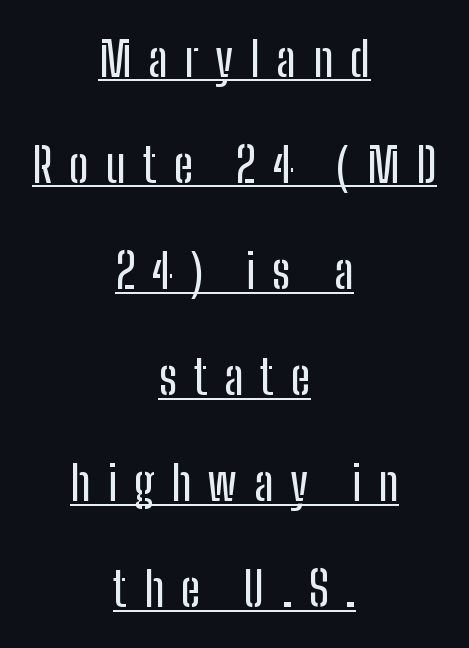
Q: Is the text italic (slanted)? A: No, it is upright.
Q: Is the typeface a serif or a sans-serif typeface? A: Sans-serif.
Q: Is the text underlined? A: Yes.
Q: How is the paragraph aligned? A: Centered.
Q: Is the spacing between letters normal or unusually wide? A: Unusually wide.
Q: Is the spacing between lines tight, normal or loose? A: Loose.
Q: Width (condensed, normal, or wide)? A: Condensed.
Q: Stroke contrast? A: Low.
Q: x-height? A: Medium.
Q: Monospaced? A: No.
